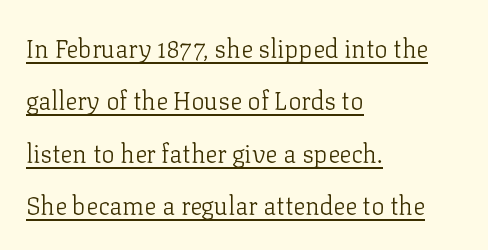
The space between consecutive lines is lavish. If you drew a ruler down the left edge, every line would touch it. No letter is thick-stroked: the sample isn't bold. Nothing unusual about the tracking: characters are spaced as the font intends.
